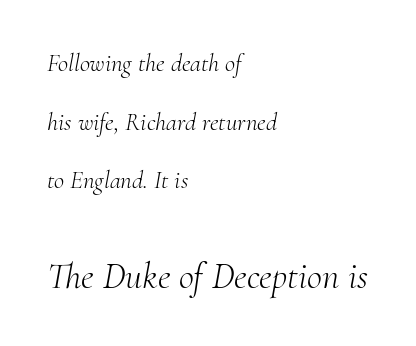
{"serif": "yes", "italic": "yes", "lean": "right", "slant_degrees": 10, "bold": "no", "weight": "light", "width": "normal", "stroke_contrast": "medium", "x_height": "small", "monospaced": "no", "underline": "no", "align": "left", "line_spacing": "loose", "line_spacing_ratio": 2.35, "letter_spacing": "normal", "letter_spacing_em": 0.0, "larger_block": "second", "size_ratio": 1.48, "glyph_px": 37}
